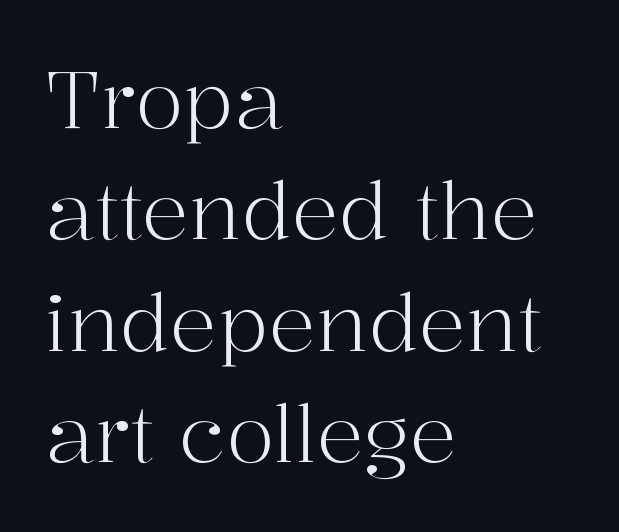
Q: Is the text bold? A: No.
Q: Is the text italic (slanted)? A: No, it is upright.
Q: Is the typeface a serif or a sans-serif typeface? A: Serif.
Q: Is the text underlined? A: No.
Q: How is the paragraph aligned? A: Left-aligned.
Q: Is the spacing between letters normal or unusually wide? A: Normal.
Q: Is the spacing between lines tight, normal or loose? A: Normal.
Q: Width (condensed, normal, or wide)? A: Normal.
Q: Stroke contrast? A: High.
Q: x-height? A: Medium.
Q: Monospaced? A: No.
